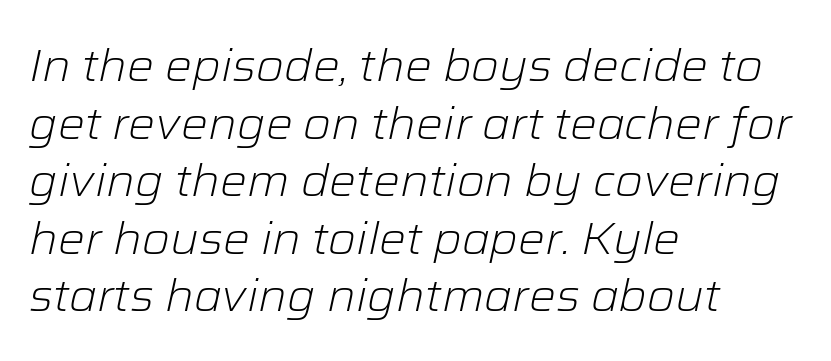
Interline gaps are of average width in this sample. A student would call this left alignment; a typographer would say flush left, rag right. Varying glyph widths throughout — classic text-font behaviour. This rendering leaves character spacing at its baseline value.
